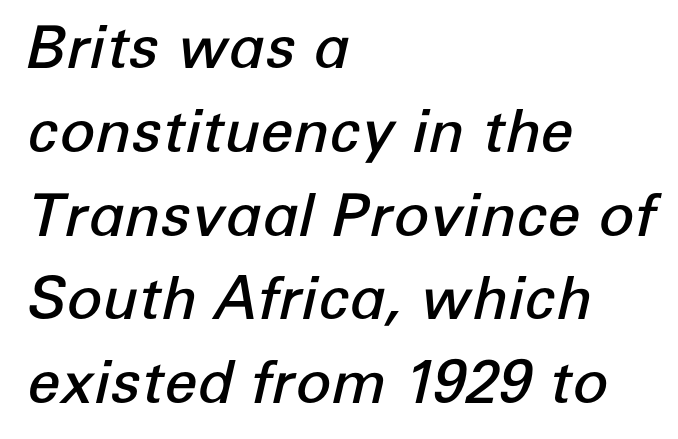
Q: Is the text bold? A: Semi-bold.
Q: Is the text italic (slanted)? A: Yes, it leans right by about 12 degrees.
Q: Is the text underlined? A: No.
Q: How is the paragraph aligned? A: Left-aligned.
Q: Is the spacing between letters normal or unusually wide? A: Normal.
Q: Is the spacing between lines tight, normal or loose? A: Normal.
Q: Width (condensed, normal, or wide)? A: Normal.
Q: Stroke contrast? A: Low.
Q: x-height? A: Medium.
Q: Monospaced? A: No.
